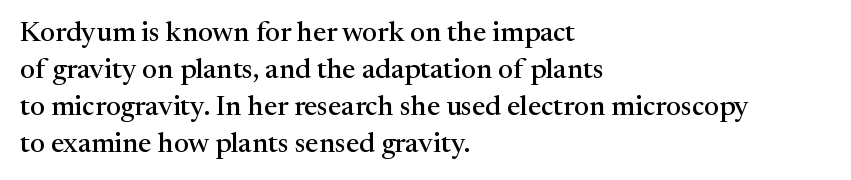
The typeface chosen for these lines features serifs. The typesetter chose a ragged-right arrangement here. Varying glyph widths throughout — classic text-font behaviour. The gap between lines stays unmarked.
